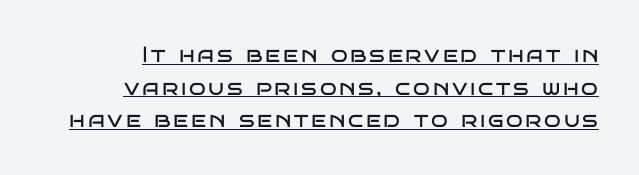
The image shows 22 px text type, upright; set normal line spacing (1.48x), underlined.
